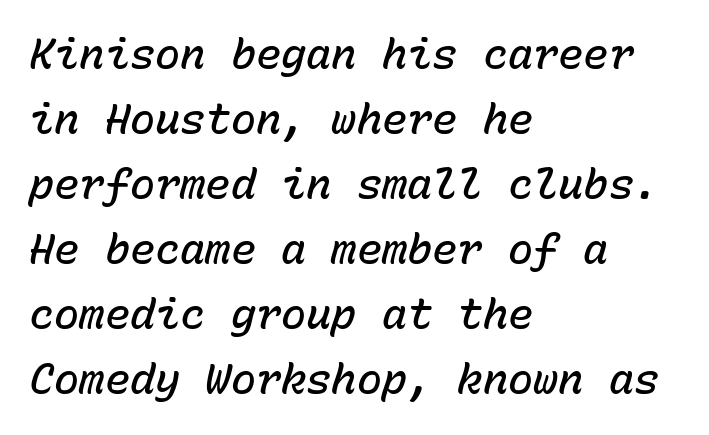
{"italic": "yes", "lean": "right", "slant_degrees": 15, "bold": "semi", "weight": "semibold", "width": "normal", "stroke_contrast": "low", "x_height": "medium", "monospaced": "yes", "underline": "no", "align": "left", "line_spacing": "normal", "line_spacing_ratio": 1.55, "letter_spacing": "normal", "letter_spacing_em": 0.0, "glyph_px": 42}
